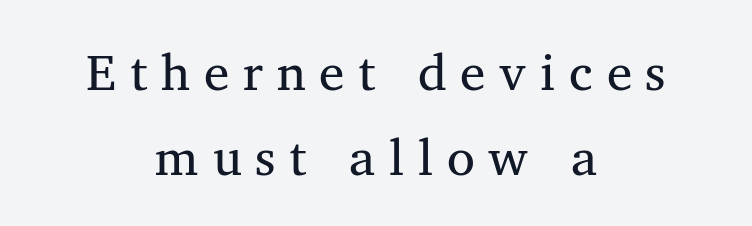
The image shows 51 px regular-weight serif type, upright; set centered, normal line spacing (1.67x), unusually wide letter spacing (+0.27 em), not underlined; medium stroke contrast and a medium x-height.
